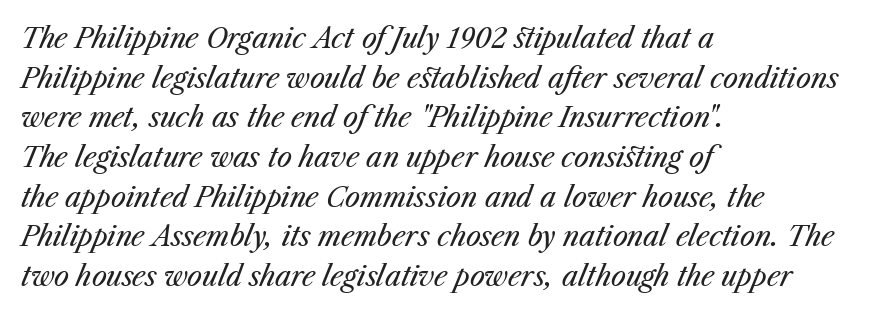
Q: Is the text bold? A: No.
Q: Is the text italic (slanted)? A: Yes, it leans right by about 23 degrees.
Q: Is the text underlined? A: No.
Q: How is the paragraph aligned? A: Left-aligned.
Q: Is the spacing between letters normal or unusually wide? A: Normal.
Q: Is the spacing between lines tight, normal or loose? A: Normal.
